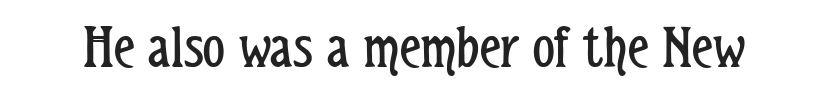
Q: Is the text bold? A: No.
Q: Is the text italic (slanted)? A: No, it is upright.
Q: Is the typeface a serif or a sans-serif typeface? A: Sans-serif.
Q: Is the text underlined? A: No.
Q: Is the spacing between letters normal or unusually wide? A: Normal.
Q: Width (condensed, normal, or wide)? A: Condensed.
Q: Stroke contrast? A: Low.
Q: x-height? A: Medium.
Q: Monospaced? A: No.
